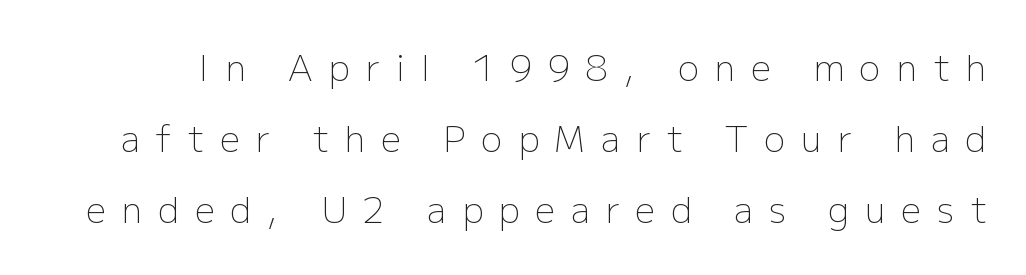
Q: Is the text bold? A: No.
Q: Is the text italic (slanted)? A: No, it is upright.
Q: Is the typeface a serif or a sans-serif typeface? A: Sans-serif.
Q: Is the text underlined? A: No.
Q: Is the spacing between letters normal or unusually wide? A: Unusually wide.
Q: Is the spacing between lines tight, normal or loose? A: Loose.
Q: Width (condensed, normal, or wide)? A: Normal.
Q: Stroke contrast? A: Low.
Q: x-height? A: Medium.
Q: Monospaced? A: No.
